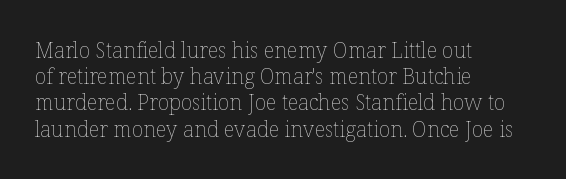
Q: Is the text bold? A: No.
Q: Is the text italic (slanted)? A: No, it is upright.
Q: Is the text underlined? A: No.
Q: How is the paragraph aligned? A: Left-aligned.
Q: Is the spacing between letters normal or unusually wide? A: Normal.
Q: Is the spacing between lines tight, normal or loose? A: Normal.
